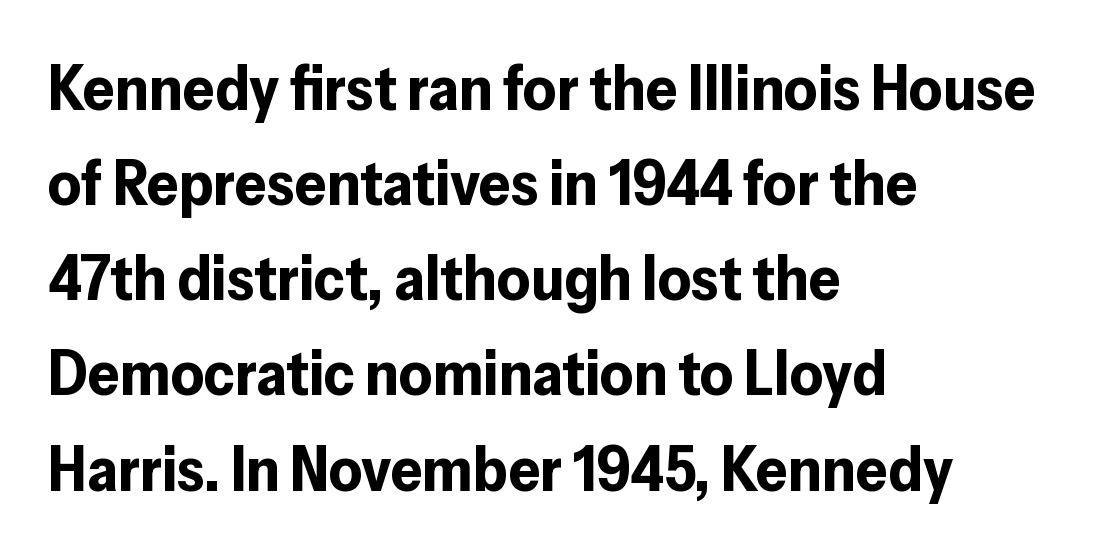
Q: Is the text bold? A: Yes.
Q: Is the text italic (slanted)? A: No, it is upright.
Q: Is the typeface a serif or a sans-serif typeface? A: Sans-serif.
Q: Is the text underlined? A: No.
Q: How is the paragraph aligned? A: Left-aligned.
Q: Is the spacing between letters normal or unusually wide? A: Normal.
Q: Is the spacing between lines tight, normal or loose? A: Normal.
Q: Width (condensed, normal, or wide)? A: Normal.
Q: Stroke contrast? A: Low.
Q: x-height? A: Medium.
Q: Monospaced? A: No.
